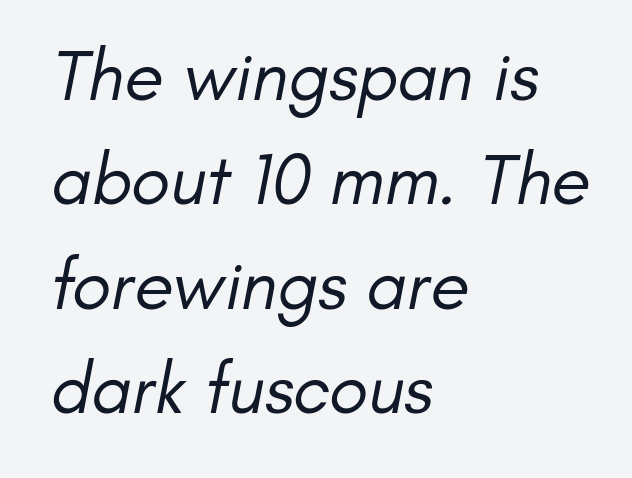
The image shows 72 px regular-weight sans-serif type; set left-aligned, normal line spacing (1.45x), normal letter spacing, not underlined; low stroke contrast and a small x-height.
